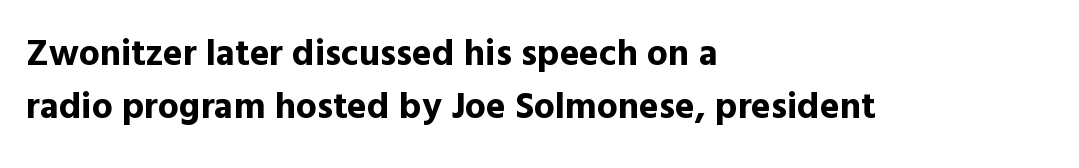
{"serif": "no", "italic": "no", "bold": "yes", "weight": "bold", "width": "normal", "x_height": "medium", "monospaced": "no", "underline": "no", "align": "left", "line_spacing": "normal", "line_spacing_ratio": 1.44, "letter_spacing": "normal", "letter_spacing_em": 0.0, "glyph_px": 37}
